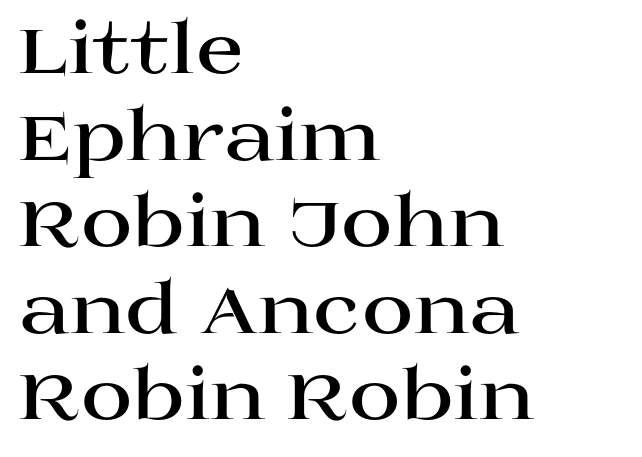
The image shows 71 px bold, wide serif type, upright; set left-aligned, line spacing 1.22x, normal letter spacing, not underlined; high stroke contrast and a large x-height.
